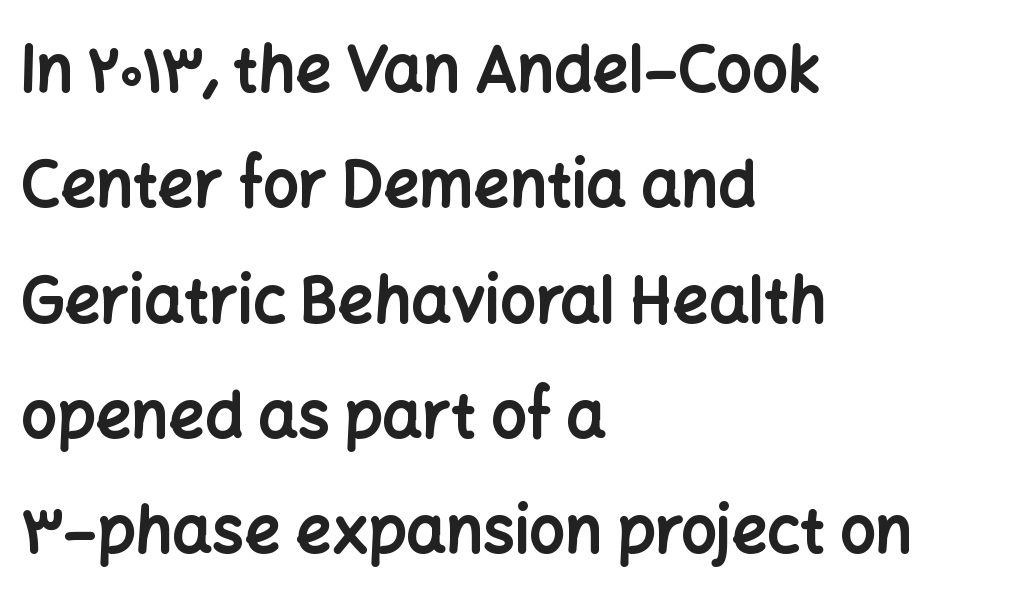
{"serif": "no", "italic": "no", "bold": "yes", "weight": "bold", "width": "normal", "stroke_contrast": "low", "x_height": "medium", "monospaced": "no", "underline": "no", "align": "left", "line_spacing_ratio": 1.83, "letter_spacing": "normal", "letter_spacing_em": 0.0, "glyph_px": 63}
